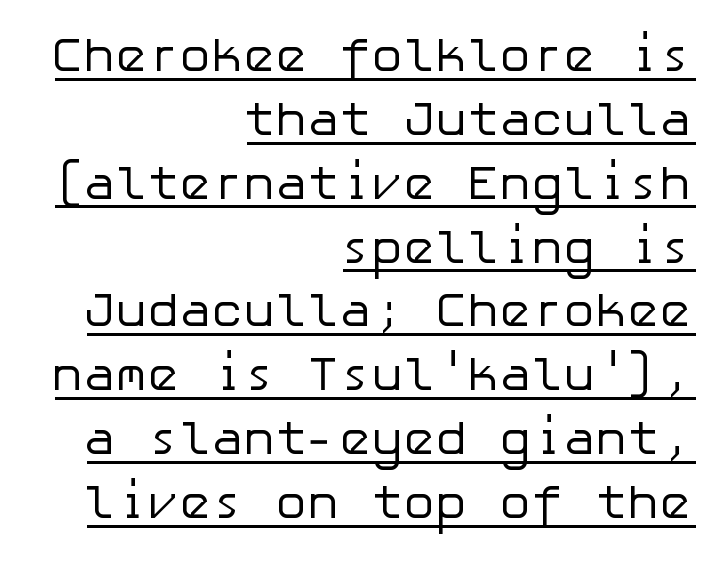
I'd call this a sans setting — the letters go barefoot. The letters stand upright; this is a roman face. Spacing between characters is what you'd get straight out of the box. Line spacing here is normal.
